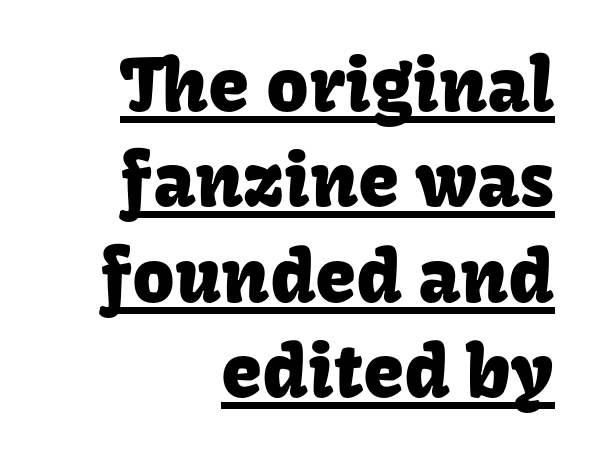
Here the designer chose a conventional face with non-uniform glyph widths. Regular leading. Looks like someone drew a line under every word here. Unlike italic type, these characters show no tilt at all. The letters carry no serifs — their stems end cleanly without finishing strokes. You could call the tracking neutral — neither tight nor loose.
